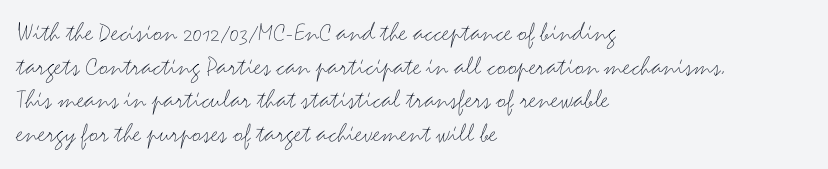
The image shows 28 px light, wide sans-serif type; set left-aligned, line spacing 1.2x, normal letter spacing, not underlined; medium stroke contrast and a small x-height.
